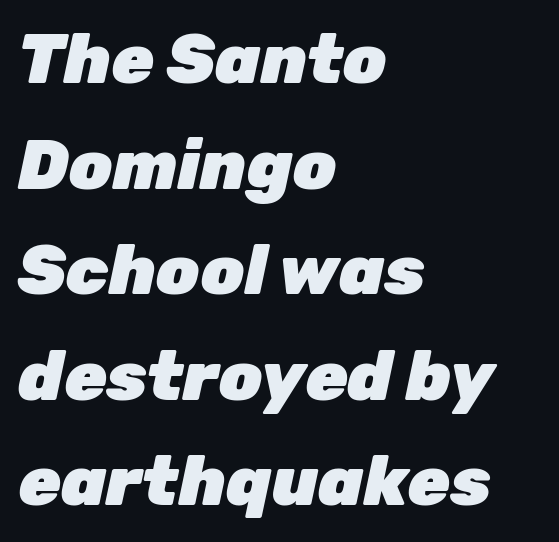
Here the designer chose a conventional face with non-uniform glyph widths. Which margin do the lines hug? The left one — the right edge is uneven. Tall strokes in this sample are angled rather than plumb. The block of text has a typical density, with ordinary space between rows. Set as a true bold cut, around the 700 mark.
